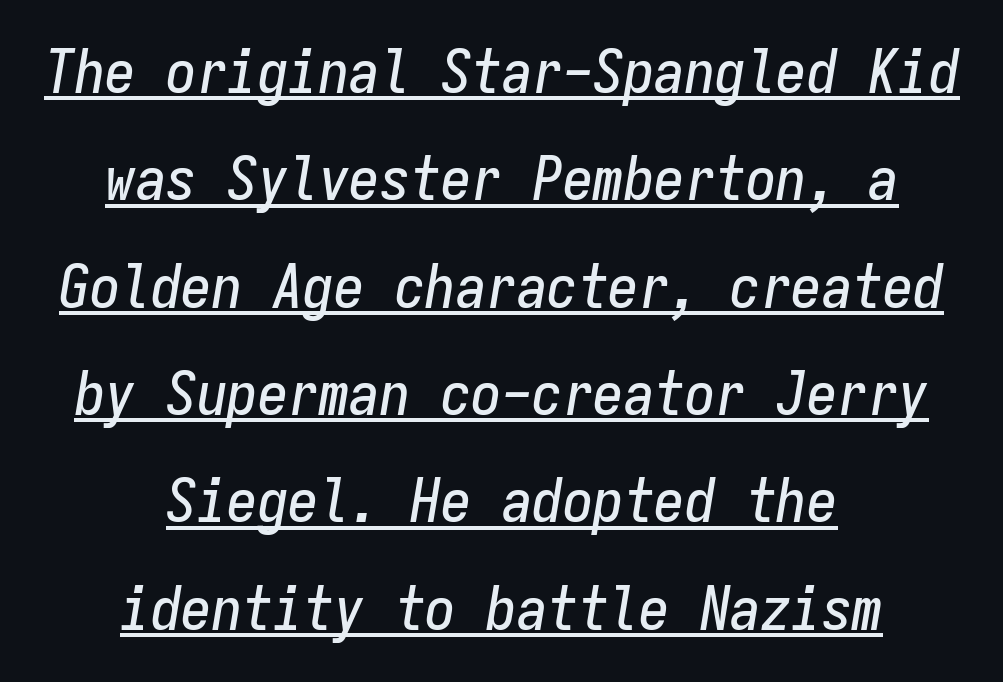
Q: Is the text italic (slanted)? A: Yes, it leans right by about 9 degrees.
Q: Is the text underlined? A: Yes.
Q: How is the paragraph aligned? A: Centered.
Q: Is the spacing between letters normal or unusually wide? A: Normal.
Q: Width (condensed, normal, or wide)? A: Condensed.
Q: Stroke contrast? A: Low.
Q: x-height? A: Medium.
Q: Monospaced? A: Yes.
